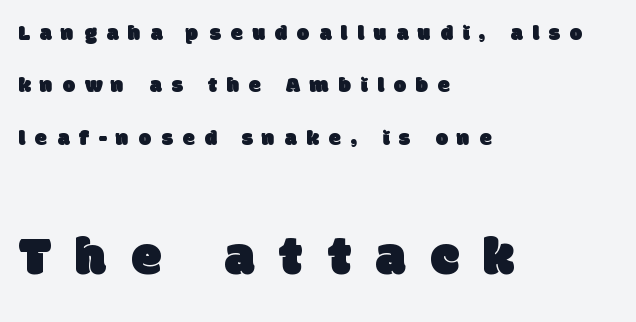
Spacing verdict: proportional, widths tailored to each character. The letterforms stand isolated, each surrounded by extra space. Bigger letters appear in the bottom chunk; the top chunk is reduced. Is there much room between lines? Yes — plenty of vertical air separates them. Grotesque or geometric, the face here clearly has no serifs.
